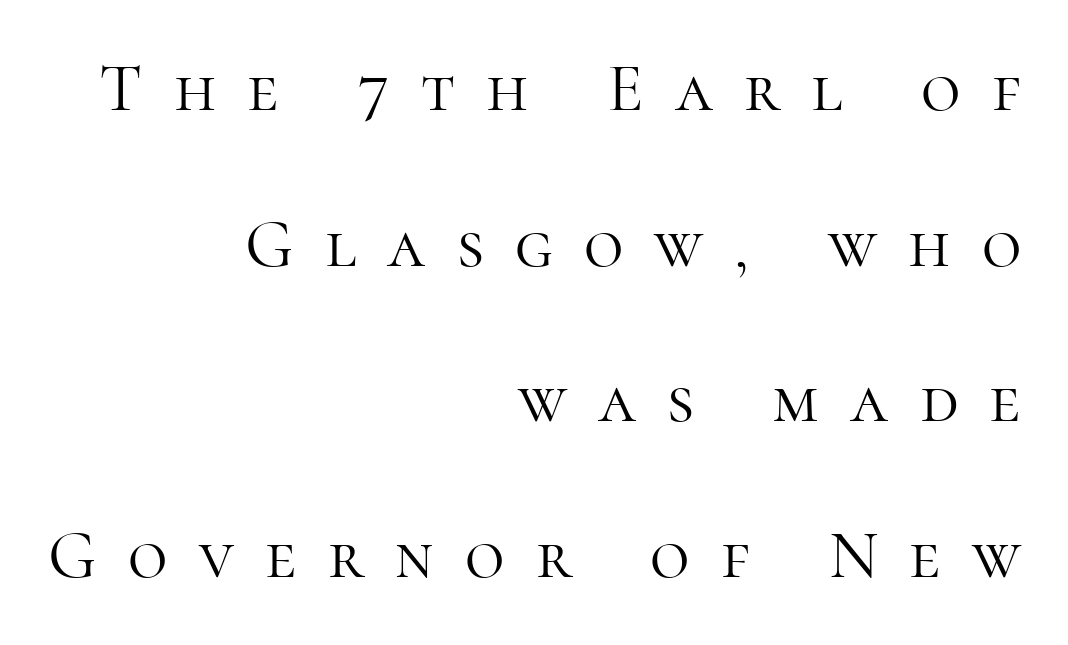
The designer dialed line spacing up above the default. Does extra space separate the letters? Yes, quite a lot of it. The area under the type is left untouched. Do the characters align in a grid? No, the font is proportional.
